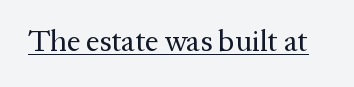
The typography opts for an upright posture over an oblique one. A serif font was chosen for this passage. The horizontal fit of the characters is conventional and even. Character widths vary here, with narrow letters taking less room than wide ones.
